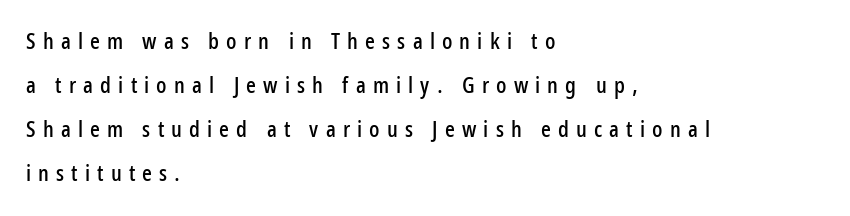
Line spacing here is loose. Compared with a centered layout, this one pins lines to the left instead. Decoration check: the copy has no underline. Characters remain perfectly vertical along every line. The rendering inserts visible extra space after every character.
